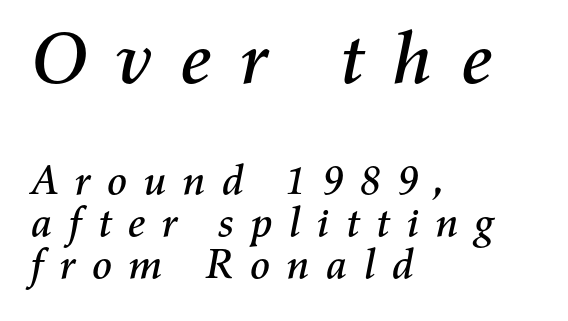
The line texture is sparse and dotted thanks to wide tracking. In this sample the first text group is rendered at the bigger scale. Letters rest on an invisible, unmarked baseline. Very little white space separates one row of letters from the next. Proportional: the letters do not fall into vertical columns. The lines in this sample share a left origin and differ only in where they stop.
